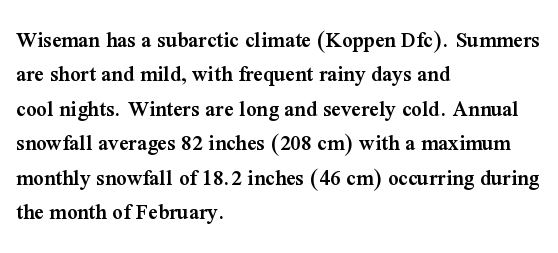
The image shows 23 px text type, upright; set left-aligned, normal line spacing (1.5x), normal letter spacing, not underlined.
